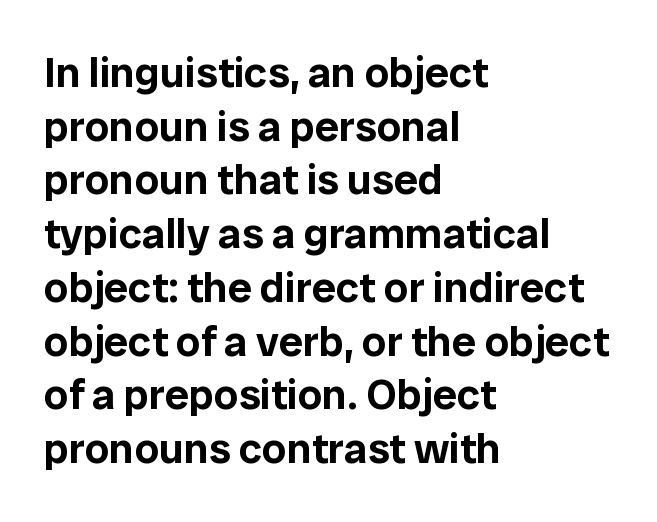
{"serif": "no", "italic": "no", "width": "normal", "stroke_contrast": "low", "x_height": "medium", "monospaced": "no", "underline": "no", "align": "left", "line_spacing": "normal", "line_spacing_ratio": 1.25, "letter_spacing": "normal", "letter_spacing_em": 0.0, "glyph_px": 43}
